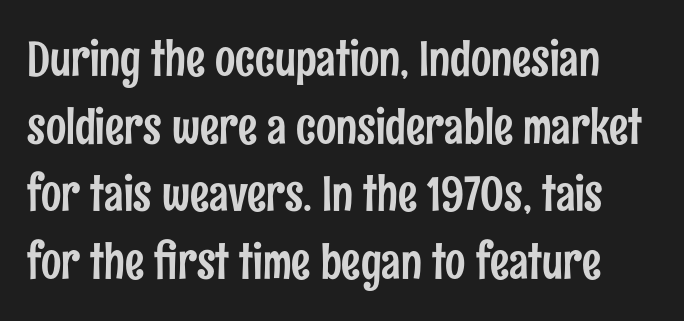
{"serif": "no", "italic": "no", "width": "condensed", "stroke_contrast": "low", "x_height": "medium", "monospaced": "no", "underline": "no", "line_spacing": "normal", "line_spacing_ratio": 1.41, "letter_spacing": "normal", "letter_spacing_em": 0.0, "glyph_px": 48}
